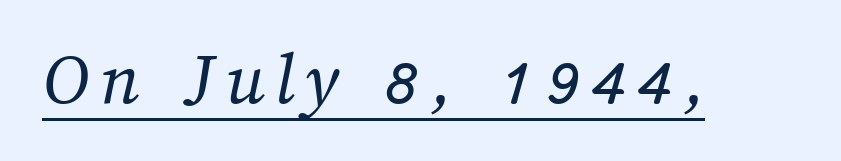
The image shows 76 px regular-weight type; set underlined; medium stroke contrast and a medium x-height.
